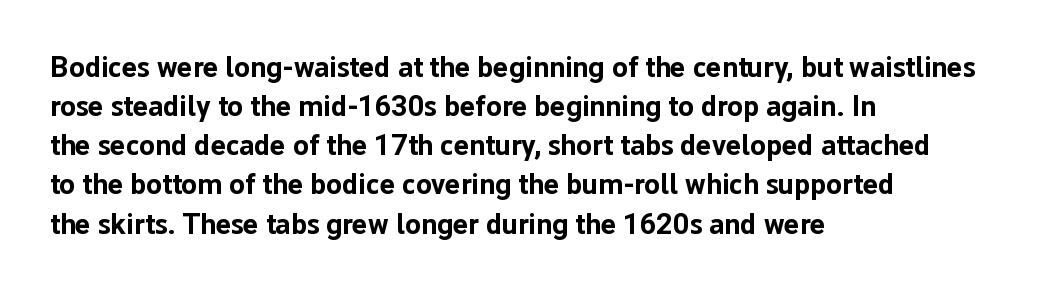
Does the leading feel generous? No, just average. The tracking reads as untouched default to a designer's eye. You can tell it's not italic because the verticals are truly vertical. These lines are composed in type without serifs.
